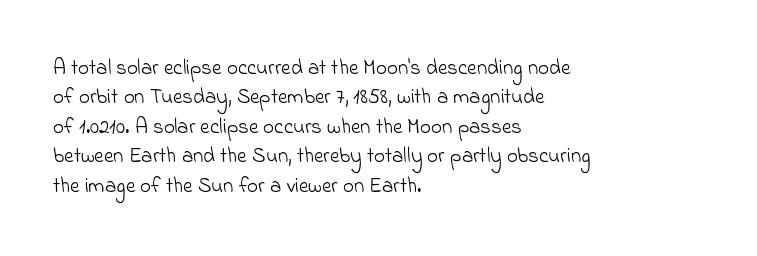
The image shows 21 px text type; set left-aligned, normal line spacing (1.4x), normal letter spacing, not underlined.
